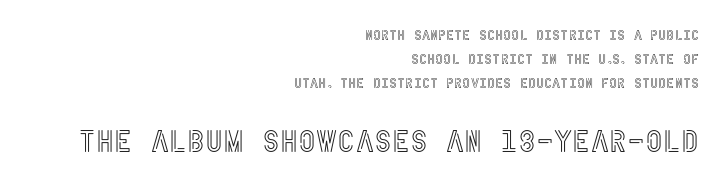
{"italic": "no", "width": "condensed", "x_height": "large", "underline": "no", "align": "right", "line_spacing_ratio": 1.72, "letter_spacing": "normal", "letter_spacing_em": 0.0, "larger_block": "second", "size_ratio": 2.21, "glyph_px": 31}
